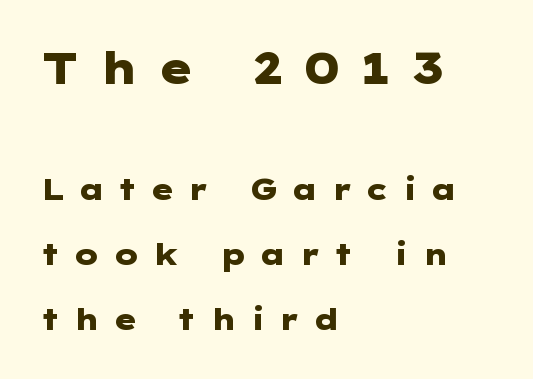
Q: Is the text bold? A: Yes.
Q: Is the text italic (slanted)? A: No, it is upright.
Q: Is the typeface a serif or a sans-serif typeface? A: Sans-serif.
Q: Is the text underlined? A: No.
Q: How is the paragraph aligned? A: Left-aligned.
Q: Is the spacing between letters normal or unusually wide? A: Unusually wide.
Q: Is the spacing between lines tight, normal or loose? A: Loose.
Q: Which block of text is set in a larger size, the first (top) or the second (bottom)? A: The first (top) one.
Q: Width (condensed, normal, or wide)? A: Wide.
Q: Stroke contrast? A: Low.
Q: x-height? A: Medium.
